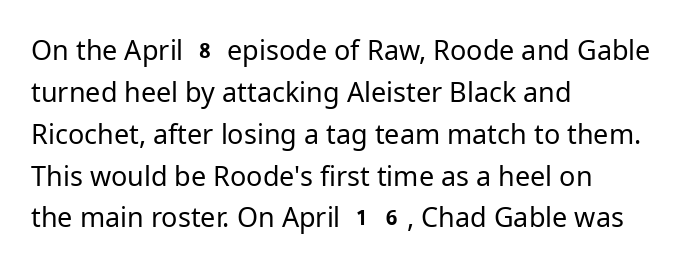
The image shows 27 px text type, upright; set left-aligned, normal line spacing (1.55x), normal letter spacing, not underlined.
